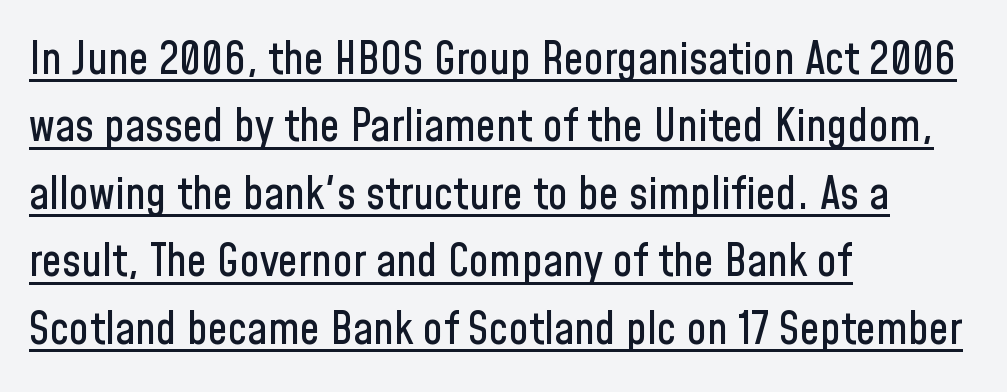
{"serif": "no", "italic": "no", "width": "condensed", "stroke_contrast": "low", "x_height": "medium", "monospaced": "no", "underline": "yes", "align": "left", "line_spacing": "normal", "line_spacing_ratio": 1.5, "letter_spacing": "normal", "letter_spacing_em": 0.0, "glyph_px": 45}
